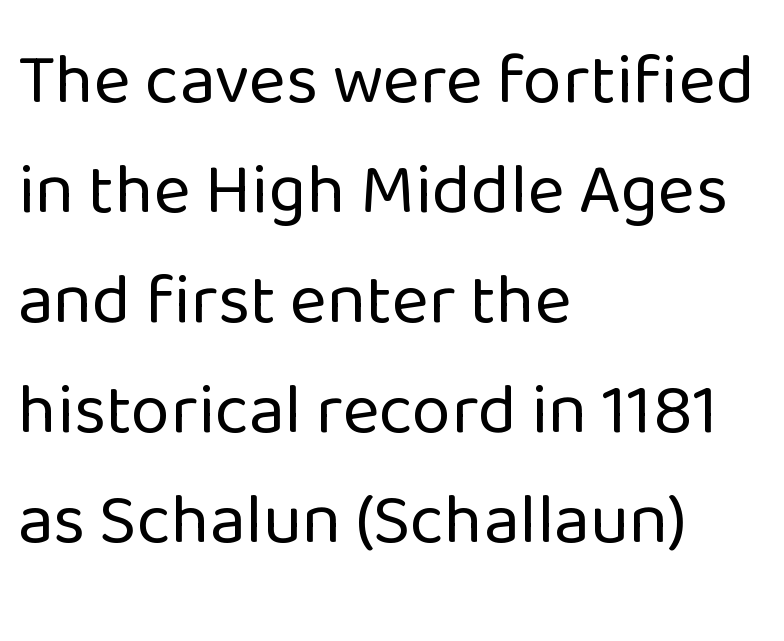
{"serif": "no", "italic": "no", "bold": "no", "weight": "regular", "width": "normal", "stroke_contrast": "low", "x_height": "medium", "monospaced": "no", "underline": "no", "align": "left", "line_spacing": "normal", "line_spacing_ratio": 1.55, "letter_spacing": "normal", "letter_spacing_em": 0.0, "glyph_px": 71}
